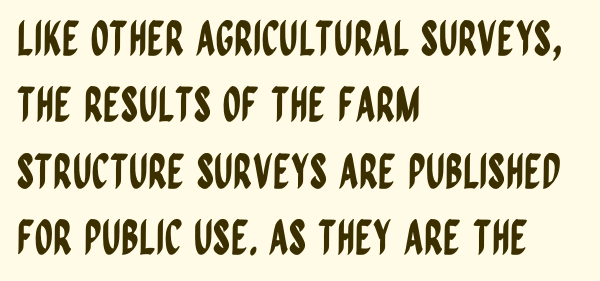
Q: Is the text italic (slanted)? A: No, it is upright.
Q: Is the typeface a serif or a sans-serif typeface? A: Sans-serif.
Q: Is the text underlined? A: No.
Q: How is the paragraph aligned? A: Left-aligned.
Q: Is the spacing between letters normal or unusually wide? A: Normal.
Q: Is the spacing between lines tight, normal or loose? A: Normal.
Q: Width (condensed, normal, or wide)? A: Condensed.
Q: Stroke contrast? A: Low.
Q: x-height? A: Large.
Q: Monospaced? A: No.
